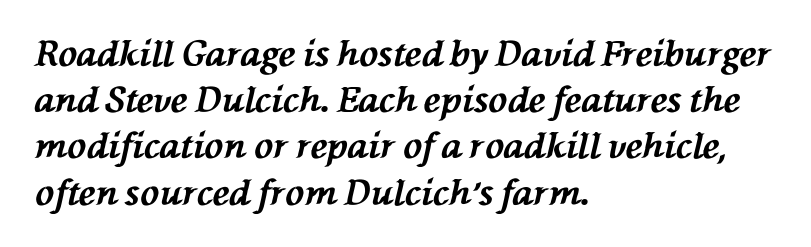
Chunky letters — that's bold for sure. Left-aligned paragraph, ragged on the right. Letter spacing: default. The vertical gap from one line to the next is medium. Words float on clear page, feet unadorned.
